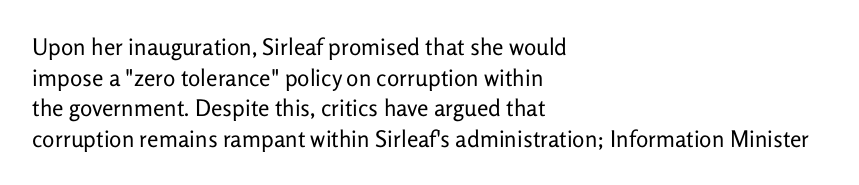
Vertical spacing — default. The text block is weighted toward the left margin, trailing off unevenly rightward. The baseline area is clear. These lines keep a tight, regular rhythm from letter to letter. No extra ink here — the face is not bold.
